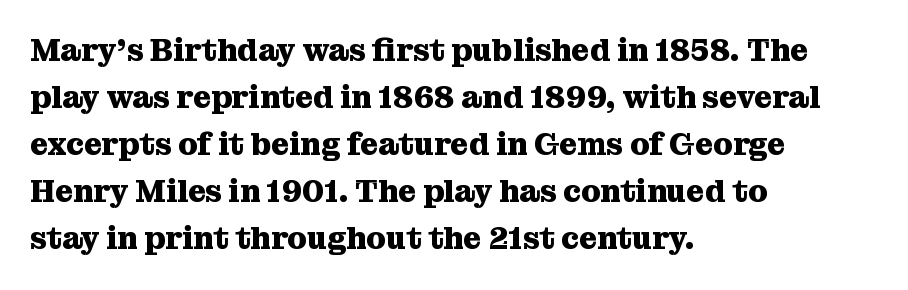
The image shows 31 px heavy serif type, upright; set left-aligned, normal line spacing (1.52x), normal letter spacing, not underlined; medium stroke contrast and a medium x-height.
